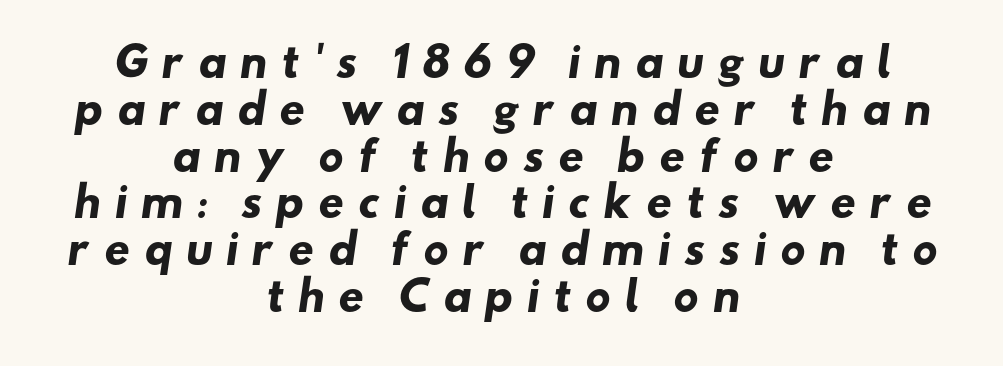
The image shows 40 px heavy, wide sans-serif type; set centered, line spacing 1.17x, unusually wide letter spacing (+0.32 em), not underlined; low stroke contrast and a small x-height.
